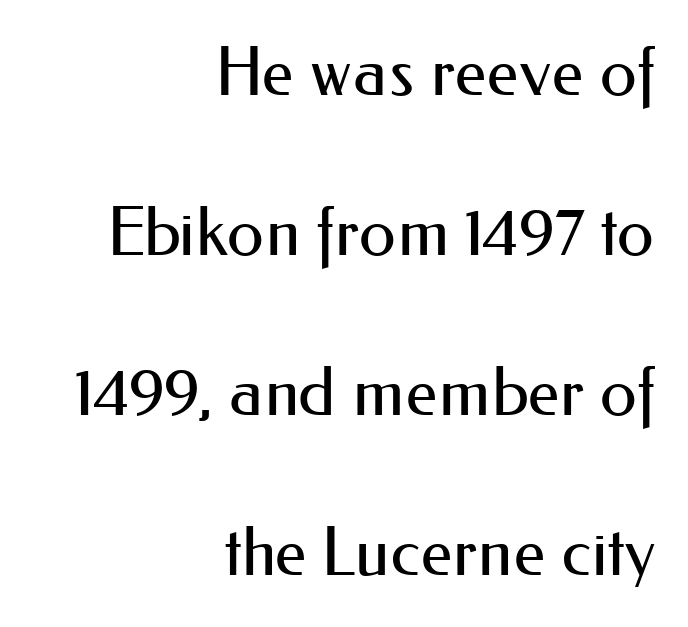
The glyphs are unaccompanied by any horizontal stroke below them. No heavy texture on the line: the type isn't bold. Airy leading. Short note: letters normally spaced.
